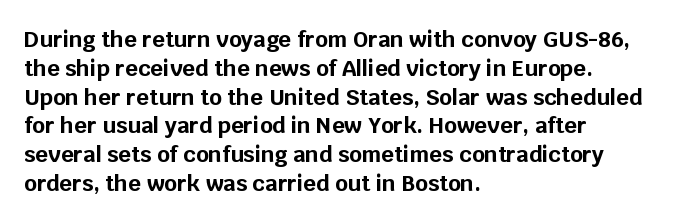
Q: Is the text bold? A: Yes.
Q: Is the text italic (slanted)? A: No, it is upright.
Q: Is the text underlined? A: No.
Q: How is the paragraph aligned? A: Left-aligned.
Q: Is the spacing between letters normal or unusually wide? A: Normal.
Q: Is the spacing between lines tight, normal or loose? A: Normal.
